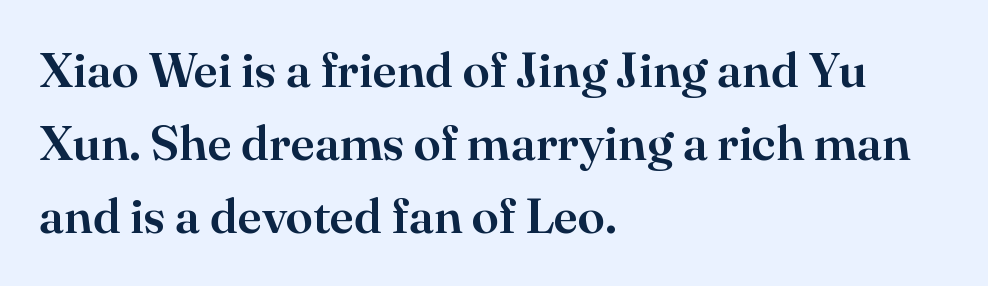
{"serif": "yes", "italic": "no", "width": "normal", "stroke_contrast": "high", "x_height": "small", "monospaced": "no", "underline": "no", "align": "left", "line_spacing": "normal", "line_spacing_ratio": 1.49, "letter_spacing": "normal", "letter_spacing_em": 0.0, "glyph_px": 49}
